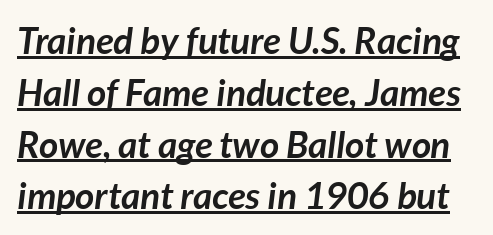
This sample carries an underscore along the baseline area. The typesetting leans heavy: a genuine bold. The leading is moderate, giving the passage an even texture. This rendering leaves character spacing at its baseline value.
